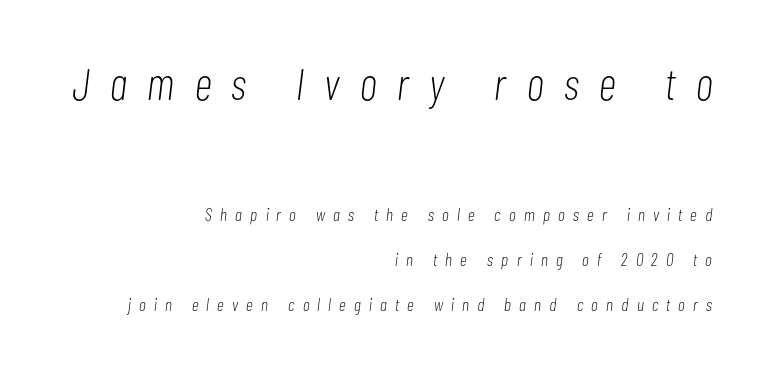
Weight: regular or lighter. Size contrast runs from large at the top to small at the bottom. No word sits above an underline. The letterforms stand isolated, each surrounded by extra space.
